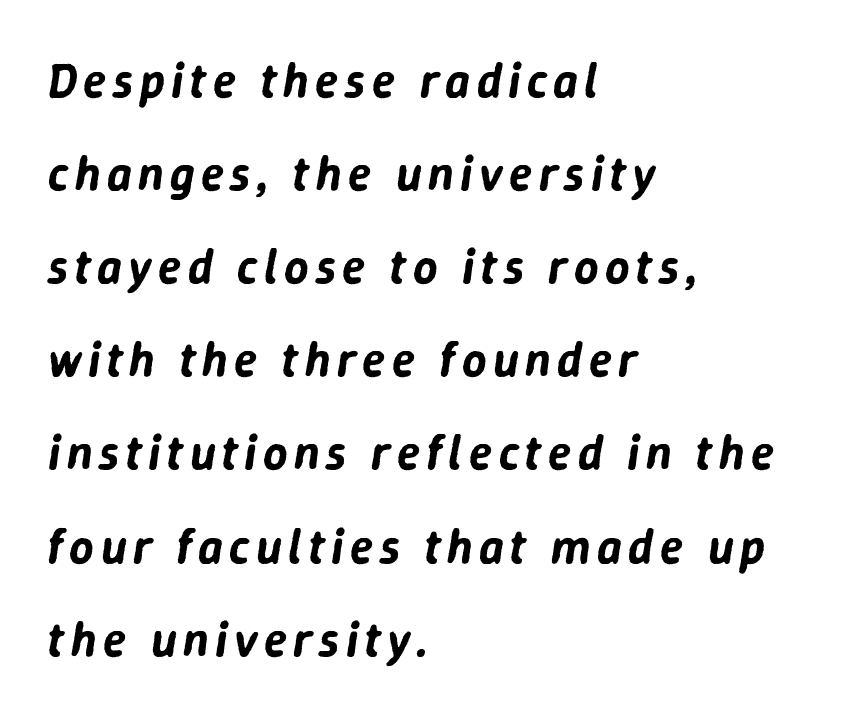
The text block is weighted toward the left margin, trailing off unevenly rightward. Designer's note — italics engaged. Regarding leading, the lines here are spaced well apart. Any mark beneath the type? The region is blank.
